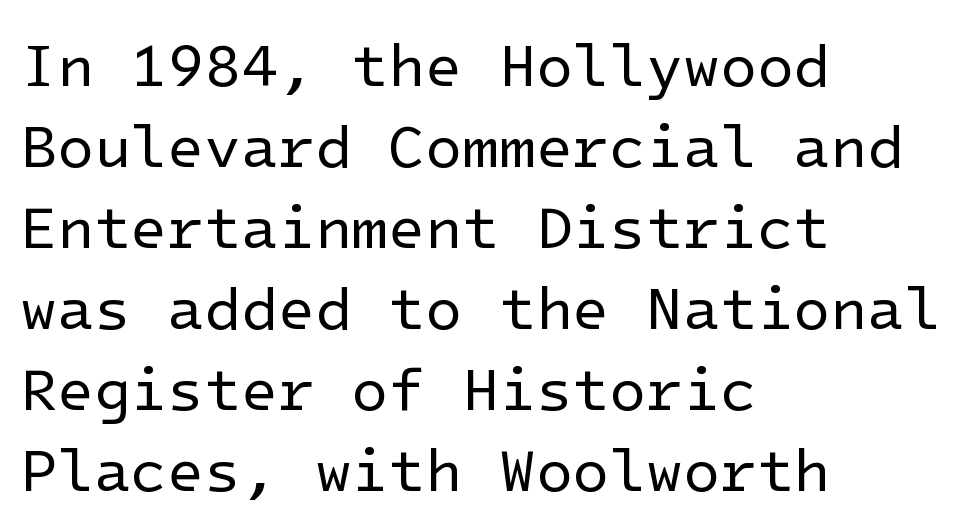
{"serif": "no", "italic": "no", "bold": "no", "weight": "regular", "width": "normal", "stroke_contrast": "low", "x_height": "medium", "underline": "no", "align": "left", "line_spacing": "normal", "line_spacing_ratio": 1.35, "letter_spacing": "normal", "letter_spacing_em": 0.0, "glyph_px": 60}
